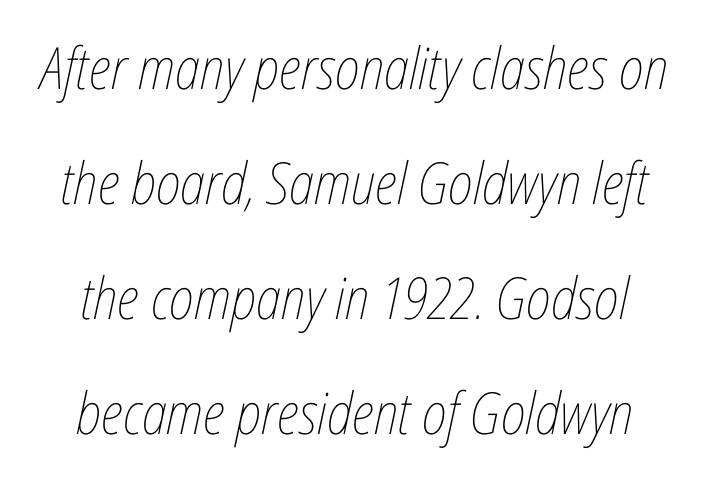
Italic? Definitely — the glyphs are oblique. These lines stand farther apart than default settings would place them. A typesetter would call this proportional, since set widths differ per character. The rendering keeps characters at their native spacing.
